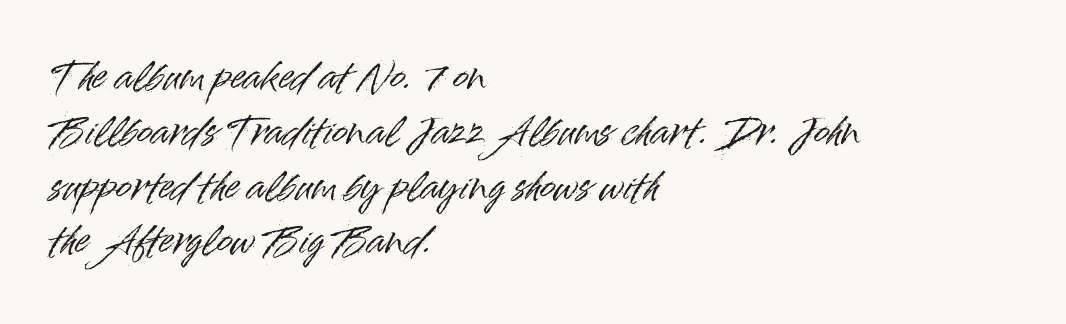
Standard letterfit; no display-style spreading of the glyphs. Looks like regular typesetting: each glyph gets only the width it needs. Does the copy run flush right? No — it runs flush left. The block of text has a typical density, with ordinary space between rows. Is this a sans? Yes — the strokes have no serifs.
